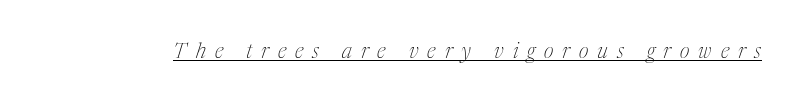
Q: Is the text bold? A: No.
Q: Is the text italic (slanted)? A: Yes, it leans right by about 17 degrees.
Q: Is the text underlined? A: Yes.
Q: Is the spacing between letters normal or unusually wide? A: Unusually wide.
